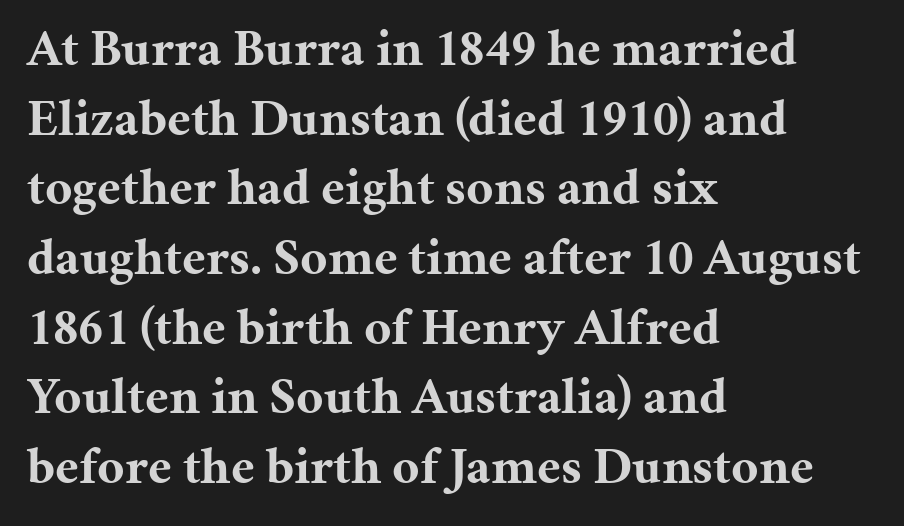
{"serif": "yes", "italic": "no", "bold": "yes", "weight": "bold", "width": "normal", "stroke_contrast": "medium", "x_height": "medium", "monospaced": "no", "underline": "no", "align": "left", "line_spacing": "normal", "line_spacing_ratio": 1.34, "letter_spacing": "normal", "letter_spacing_em": 0.0, "glyph_px": 52}
